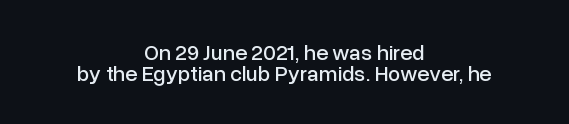
The image shows 22 px text type, upright; set centered, tight line spacing (0.95x), normal letter spacing, not underlined.
